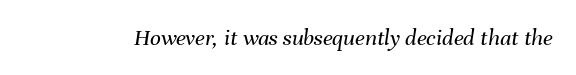
The image shows 24 px text type, italic (leaning right); set normal letter spacing, not underlined.
